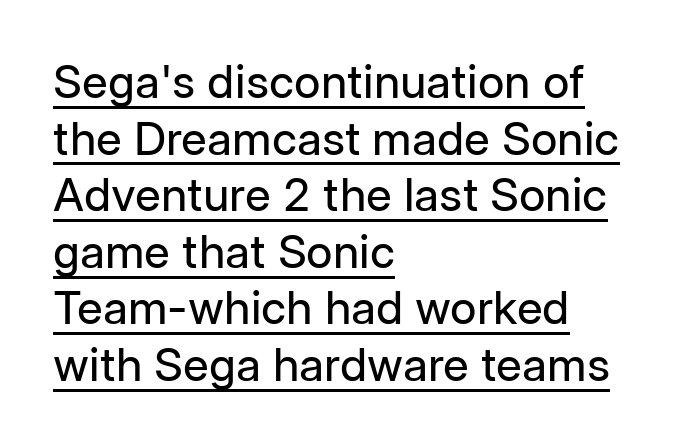
Q: Is the text bold? A: No.
Q: Is the text italic (slanted)? A: No, it is upright.
Q: Is the typeface a serif or a sans-serif typeface? A: Sans-serif.
Q: Is the text underlined? A: Yes.
Q: How is the paragraph aligned? A: Left-aligned.
Q: Is the spacing between letters normal or unusually wide? A: Normal.
Q: Width (condensed, normal, or wide)? A: Normal.
Q: Stroke contrast? A: Low.
Q: x-height? A: Medium.
Q: Monospaced? A: No.
